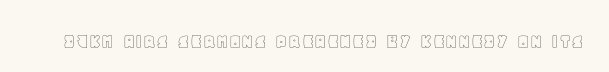
Q: Is the text italic (slanted)? A: No, it is upright.
Q: Is the text underlined? A: No.
Q: Is the spacing between letters normal or unusually wide? A: Normal.
